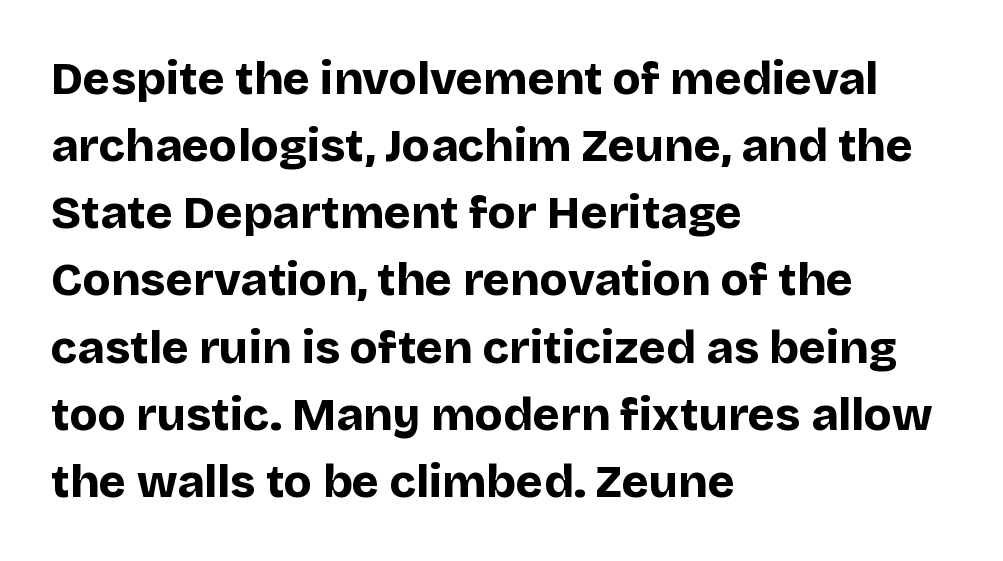
{"serif": "no", "italic": "no", "bold": "yes", "weight": "bold", "width": "normal", "stroke_contrast": "low", "x_height": "large", "monospaced": "no", "underline": "no", "align": "left", "line_spacing": "normal", "line_spacing_ratio": 1.46, "letter_spacing": "normal", "letter_spacing_em": 0.0, "glyph_px": 46}
